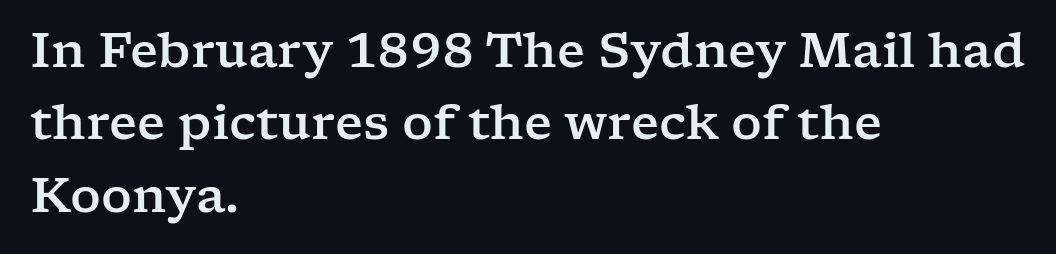
{"serif": "yes", "italic": "no", "width": "wide", "stroke_contrast": "low", "x_height": "medium", "monospaced": "no", "underline": "no", "align": "left", "line_spacing": "normal", "line_spacing_ratio": 1.51, "letter_spacing": "normal", "letter_spacing_em": 0.0, "glyph_px": 48}
